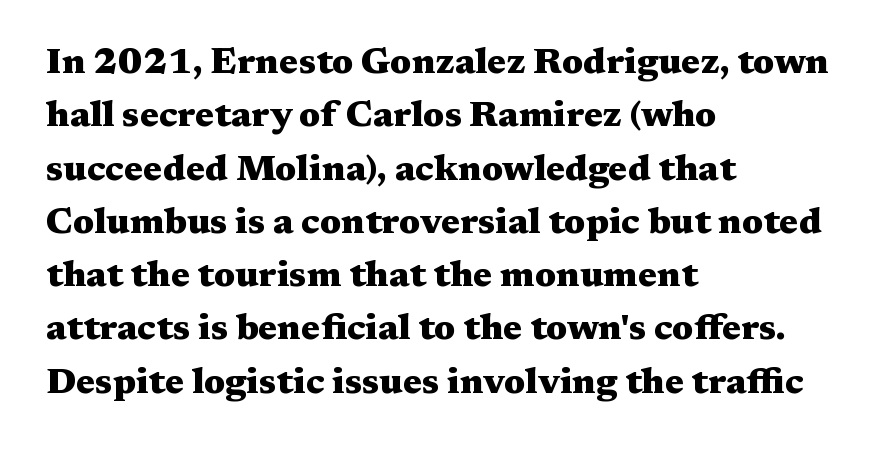
The image shows 36 px heavy, wide serif type, upright; set left-aligned, normal line spacing (1.48x), normal letter spacing, not underlined; medium stroke contrast and a medium x-height.
